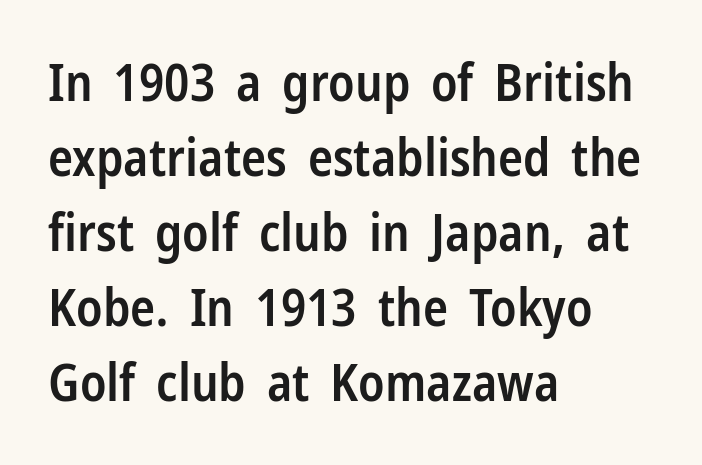
Q: Is the text bold? A: Semi-bold.
Q: Is the text italic (slanted)? A: No, it is upright.
Q: Is the typeface a serif or a sans-serif typeface? A: Sans-serif.
Q: Is the text underlined? A: No.
Q: How is the paragraph aligned? A: Left-aligned.
Q: Is the spacing between letters normal or unusually wide? A: Normal.
Q: Is the spacing between lines tight, normal or loose? A: Normal.
Q: Width (condensed, normal, or wide)? A: Condensed.
Q: Stroke contrast? A: Low.
Q: x-height? A: Medium.
Q: Monospaced? A: No.
